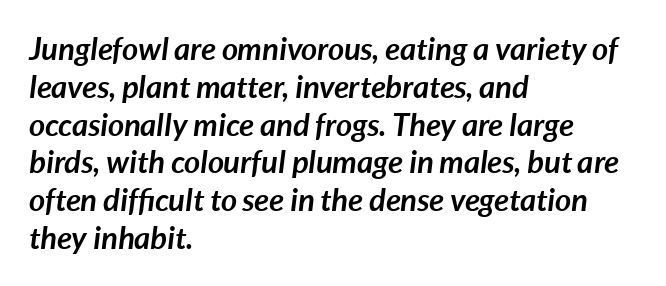
Q: Is the text bold? A: Yes.
Q: Is the text italic (slanted)? A: Yes, it leans right by about 7 degrees.
Q: Is the text underlined? A: No.
Q: How is the paragraph aligned? A: Left-aligned.
Q: Is the spacing between letters normal or unusually wide? A: Normal.
Q: Width (condensed, normal, or wide)? A: Normal.
Q: Stroke contrast? A: Low.
Q: x-height? A: Medium.
Q: Monospaced? A: No.
